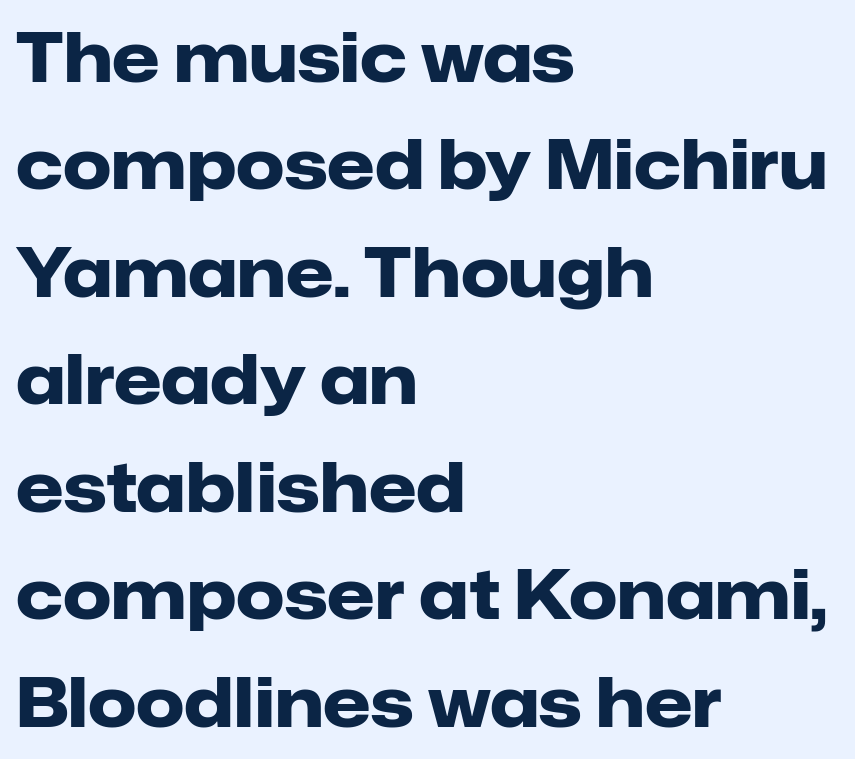
{"serif": "no", "italic": "no", "bold": "yes", "weight": "heavy", "width": "normal", "stroke_contrast": "low", "x_height": "medium", "monospaced": "no", "underline": "no", "align": "left", "line_spacing": "normal", "line_spacing_ratio": 1.58, "letter_spacing": "normal", "letter_spacing_em": 0.0, "glyph_px": 68}
